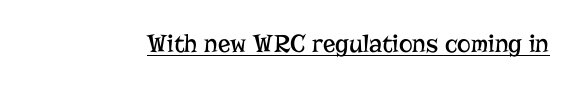
{"italic": "no", "bold": "no", "underline": "yes", "letter_spacing": "normal", "letter_spacing_em": 0.0, "glyph_px": 26}
